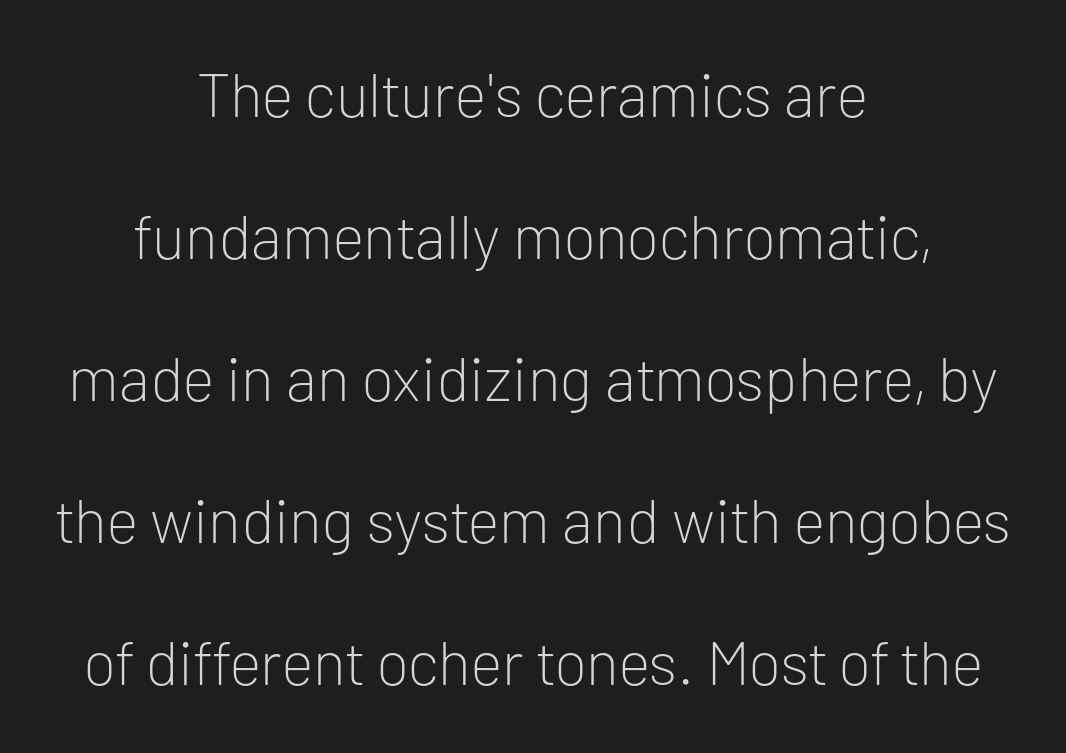
{"serif": "no", "italic": "no", "bold": "no", "weight": "light", "width": "normal", "stroke_contrast": "low", "x_height": "medium", "monospaced": "no", "underline": "no", "align": "center", "line_spacing": "loose", "line_spacing_ratio": 2.29, "letter_spacing": "normal", "letter_spacing_em": 0.0, "glyph_px": 62}
